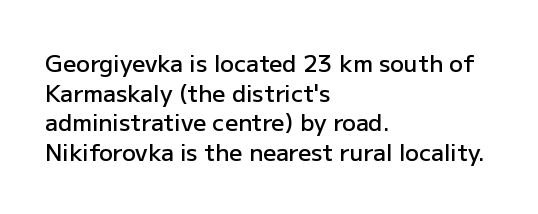
Q: Is the text bold? A: Semi-bold.
Q: Is the text italic (slanted)? A: No, it is upright.
Q: Is the text underlined? A: No.
Q: How is the paragraph aligned? A: Left-aligned.
Q: Is the spacing between letters normal or unusually wide? A: Normal.
Q: Is the spacing between lines tight, normal or loose? A: Normal.
